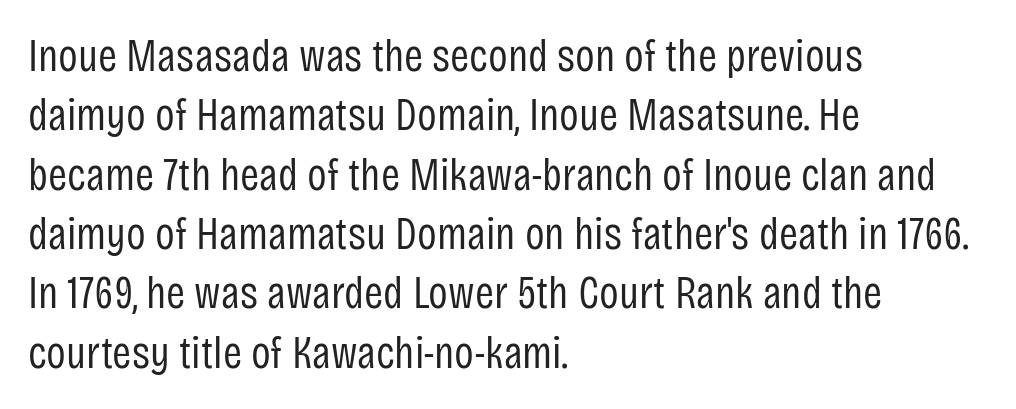
Q: Is the text bold? A: No.
Q: Is the text italic (slanted)? A: No, it is upright.
Q: Is the typeface a serif or a sans-serif typeface? A: Sans-serif.
Q: Is the text underlined? A: No.
Q: How is the paragraph aligned? A: Left-aligned.
Q: Is the spacing between letters normal or unusually wide? A: Normal.
Q: Is the spacing between lines tight, normal or loose? A: Normal.
Q: Width (condensed, normal, or wide)? A: Condensed.
Q: Stroke contrast? A: Low.
Q: x-height? A: Large.
Q: Monospaced? A: No.
